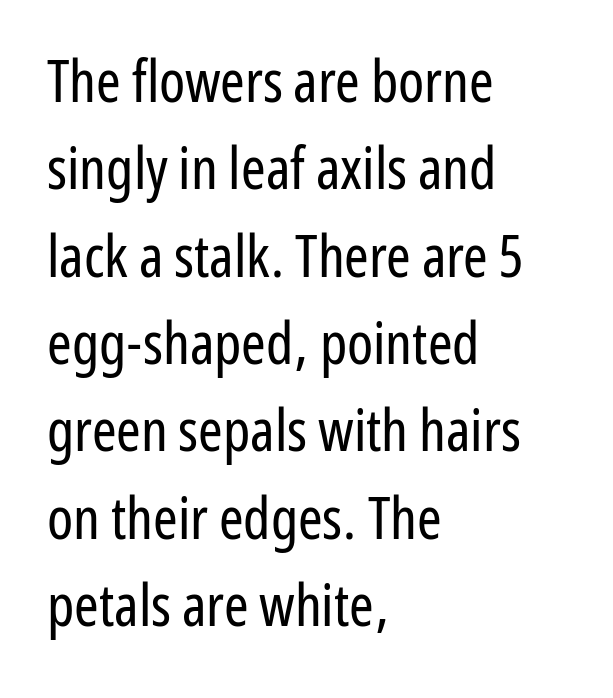
The baseline area is clear. Rows of type keep a routine distance in the vertical direction. This sample uses plain, unmodified letter spacing. Line starts are locked; line ends wander. Ordinary non-slanted type is in use. Think of a printed novel: that variable character pitch is what you see here.
